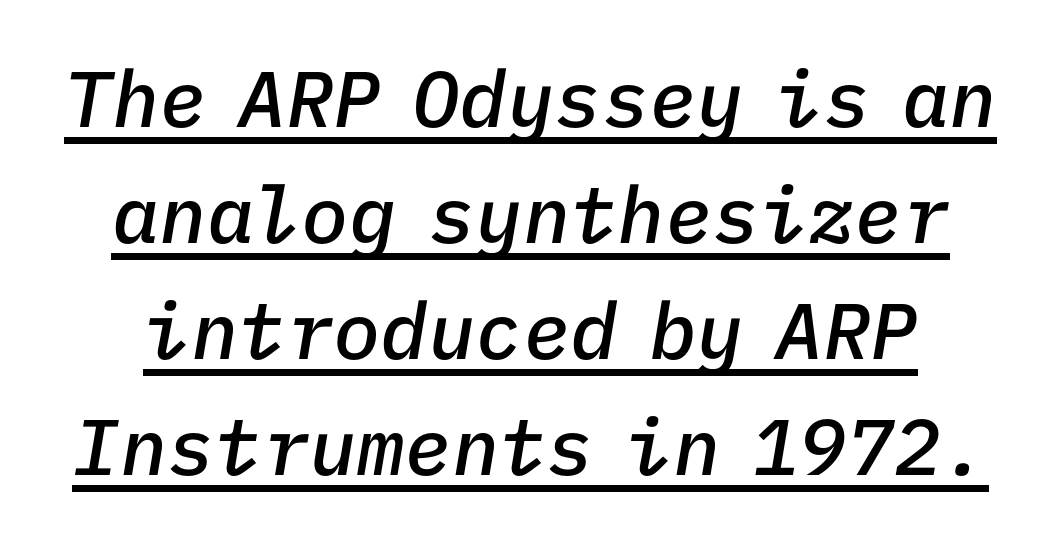
How would I describe the line gaps? Plain and ordinary. These words are printed semibold, heavier than regular yet not bold. The line texture is even and compact thanks to regular tracking. Yep, that's italic — everything's leaning. Underlining? Definitely there.
